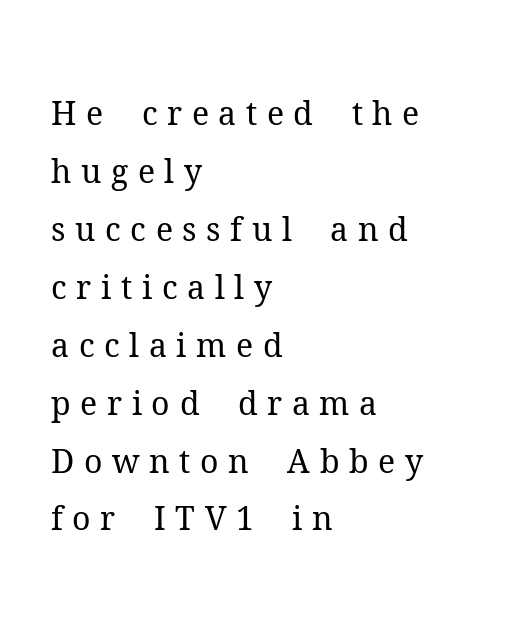
Q: Is the text bold? A: No.
Q: Is the text italic (slanted)? A: No, it is upright.
Q: Is the typeface a serif or a sans-serif typeface? A: Serif.
Q: Is the text underlined? A: No.
Q: How is the paragraph aligned? A: Left-aligned.
Q: Is the spacing between letters normal or unusually wide? A: Unusually wide.
Q: Width (condensed, normal, or wide)? A: Normal.
Q: Stroke contrast? A: Medium.
Q: x-height? A: Medium.
Q: Monospaced? A: No.
